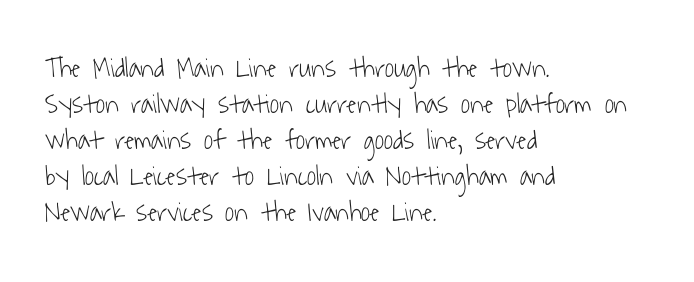
The image shows 28 px light, condensed sans-serif type; set left-aligned, normal line spacing (1.29x), normal letter spacing, not underlined; low stroke contrast and a medium x-height.
